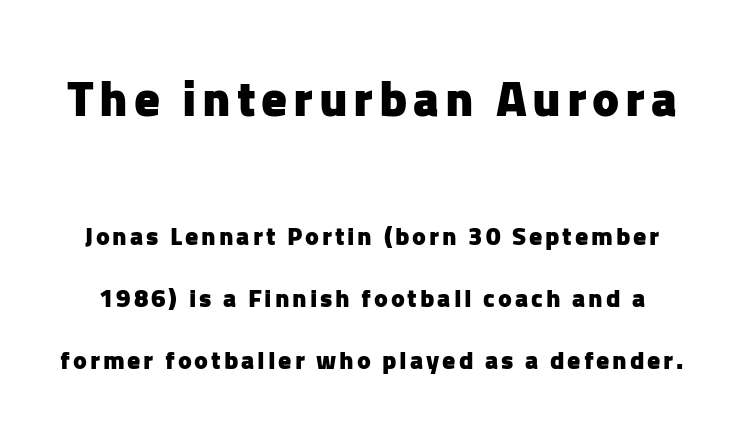
The image shows 51 px heavy sans-serif type, upright; set loose line spacing (2.38x), not underlined; the first (top) block is 1.96x larger; low stroke contrast and a medium x-height.
